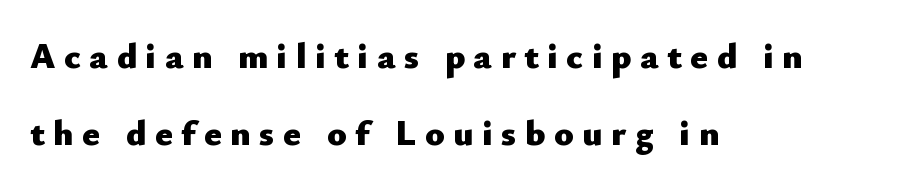
Q: Is the text bold? A: Yes.
Q: Is the text italic (slanted)? A: No, it is upright.
Q: Is the typeface a serif or a sans-serif typeface? A: Sans-serif.
Q: Is the text underlined? A: No.
Q: How is the paragraph aligned? A: Left-aligned.
Q: Is the spacing between letters normal or unusually wide? A: Unusually wide.
Q: Is the spacing between lines tight, normal or loose? A: Loose.
Q: Width (condensed, normal, or wide)? A: Normal.
Q: Stroke contrast? A: Low.
Q: x-height? A: Small.
Q: Monospaced? A: No.
